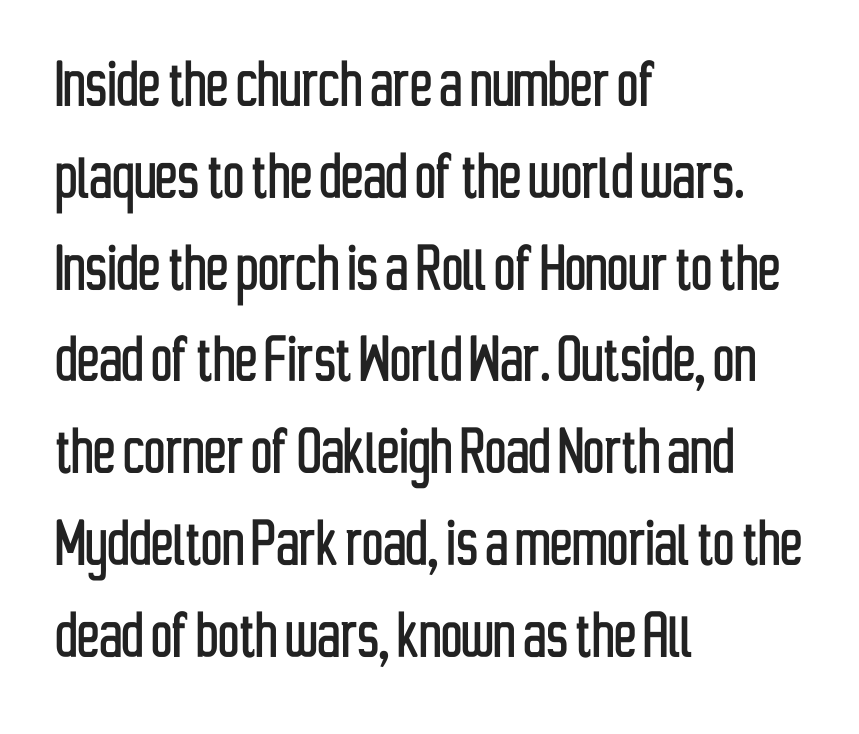
Q: Is the text italic (slanted)? A: No, it is upright.
Q: Is the typeface a serif or a sans-serif typeface? A: Sans-serif.
Q: Is the text underlined? A: No.
Q: How is the paragraph aligned? A: Left-aligned.
Q: Is the spacing between letters normal or unusually wide? A: Normal.
Q: Width (condensed, normal, or wide)? A: Condensed.
Q: Stroke contrast? A: Low.
Q: x-height? A: Medium.
Q: Monospaced? A: No.
